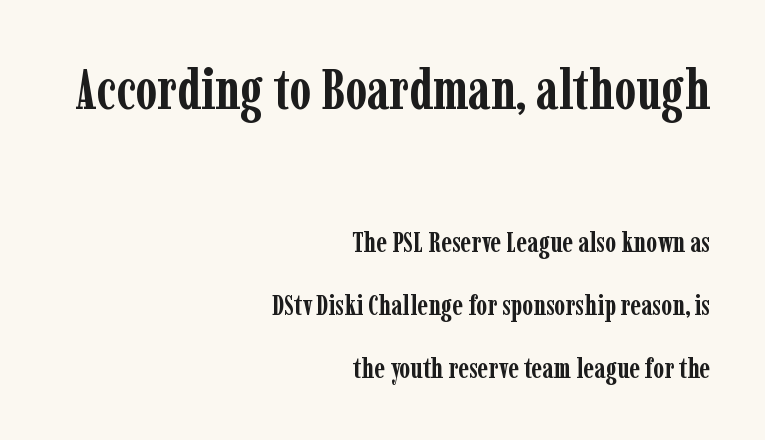
{"serif": "yes", "italic": "no", "bold": "yes", "weight": "semibold", "width": "condensed", "stroke_contrast": "low", "x_height": "medium", "monospaced": "no", "underline": "no", "align": "right", "line_spacing": "loose", "line_spacing_ratio": 2.24, "letter_spacing": "normal", "letter_spacing_em": 0.0, "larger_block": "first", "size_ratio": 2.0, "glyph_px": 56}
